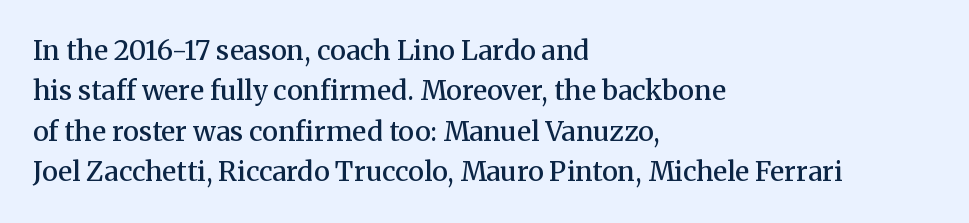
Glyph-to-glyph distance matches everyday printed text. Beneath every word, the page is bare. What's the leading like? Ordinary, nothing unusual. Typographic density is moderately raised because the face is semibold. Vertical strokes here are truly vertical.
